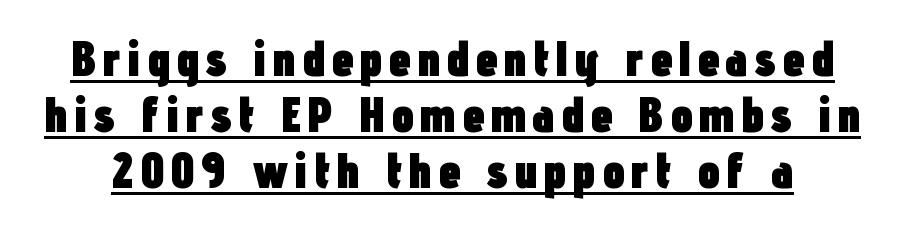
Q: Is the text bold? A: Yes.
Q: Is the text italic (slanted)? A: No, it is upright.
Q: Is the typeface a serif or a sans-serif typeface? A: Sans-serif.
Q: Is the text underlined? A: Yes.
Q: Is the spacing between lines tight, normal or loose? A: Tight.
Q: Width (condensed, normal, or wide)? A: Condensed.
Q: Stroke contrast? A: Low.
Q: x-height? A: Medium.
Q: Monospaced? A: No.
